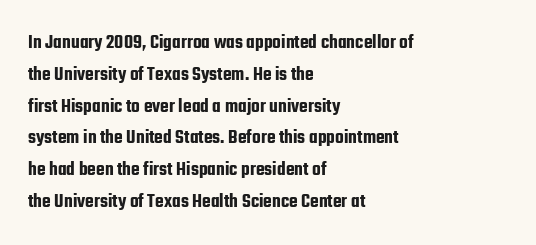
{"italic": "no", "underline": "no", "align": "left", "line_spacing": "normal", "line_spacing_ratio": 1.59, "letter_spacing": "normal", "letter_spacing_em": 0.0, "glyph_px": 20}
